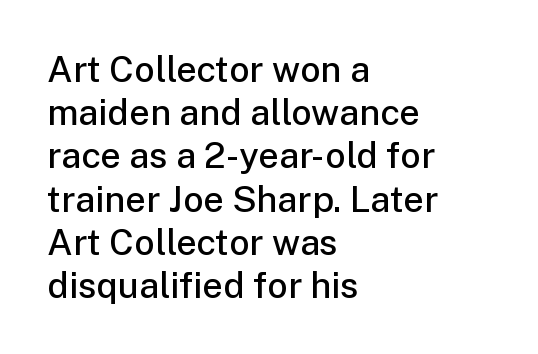
The image shows 36 px semibold sans-serif type, upright; set left-aligned, line spacing 1.2x, normal letter spacing, not underlined; low stroke contrast and a medium x-height.
